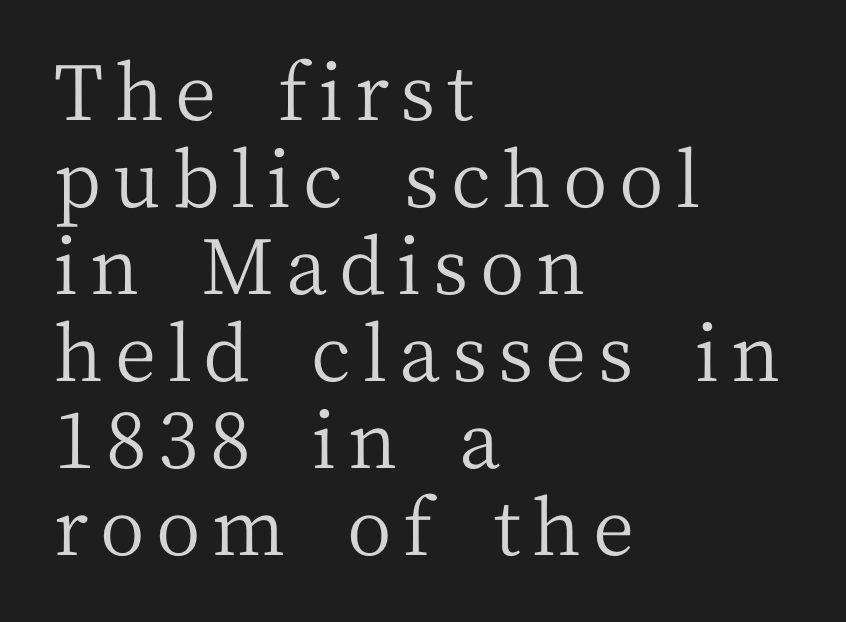
What kind of face is this? One with serifs. Leftover space on each line is placed entirely after the last word. This block would grow much taller if given ordinary leading; it's compressed now. Quick note: underline off. Notice how the stems are strictly vertical — no italics here.
